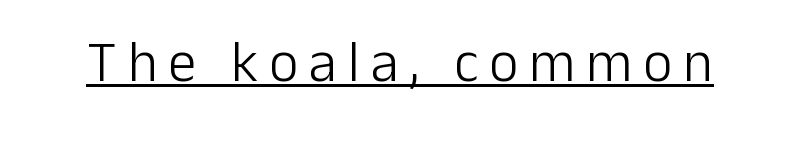
Q: Is the text bold? A: No.
Q: Is the text italic (slanted)? A: No, it is upright.
Q: Is the typeface a serif or a sans-serif typeface? A: Sans-serif.
Q: Is the text underlined? A: Yes.
Q: Width (condensed, normal, or wide)? A: Normal.
Q: Stroke contrast? A: Low.
Q: x-height? A: Medium.
Q: Monospaced? A: No.
